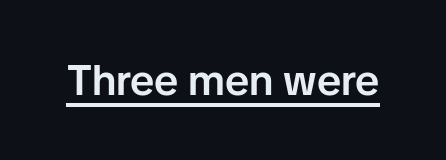
The image shows 43 px semibold sans-serif type, upright; set normal letter spacing, underlined; low stroke contrast and a medium x-height.
